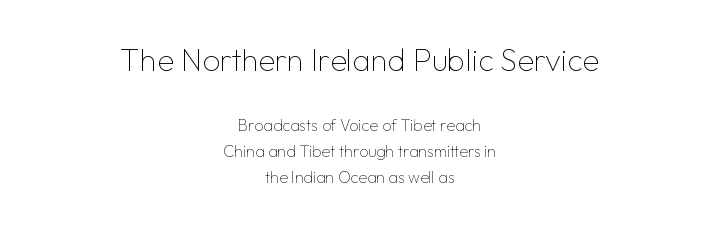
The image shows 31 px thin sans-serif type, upright; set centered, normal line spacing (1.62x), normal letter spacing, not underlined; the first (top) block is 1.94x larger; low stroke contrast and a medium x-height.
